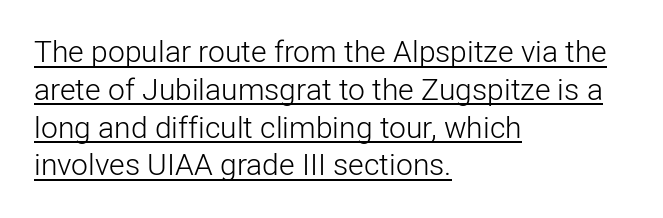
Q: Is the text bold? A: No.
Q: Is the text italic (slanted)? A: No, it is upright.
Q: Is the typeface a serif or a sans-serif typeface? A: Sans-serif.
Q: Is the text underlined? A: Yes.
Q: How is the paragraph aligned? A: Left-aligned.
Q: Is the spacing between letters normal or unusually wide? A: Normal.
Q: Is the spacing between lines tight, normal or loose? A: Normal.
Q: Width (condensed, normal, or wide)? A: Normal.
Q: Stroke contrast? A: Low.
Q: x-height? A: Medium.
Q: Monospaced? A: No.
